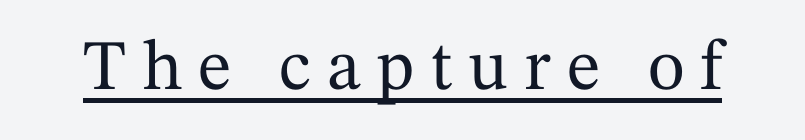
{"serif": "yes", "italic": "no", "width": "normal", "stroke_contrast": "medium", "x_height": "medium", "monospaced": "no", "underline": "yes", "letter_spacing": "wide", "letter_spacing_em": 0.22, "glyph_px": 71}
